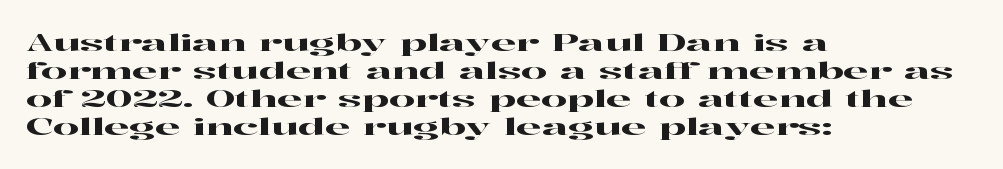
Look at the tracking — it's just the regular setting, nothing added. Caption: multi-line text, flush left, ragged right. Notice how the stems are strictly vertical — no italics here. A clean baseline with only descenders dipping below it.
